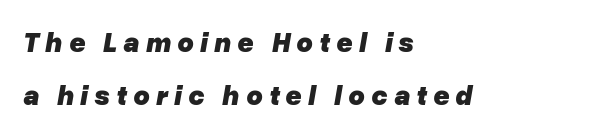
The image shows 28 px heavy type, italic (leaning right); set left-aligned, line spacing 1.88x, unusually wide letter spacing (+0.22 em), not underlined; low stroke contrast and a medium x-height.
